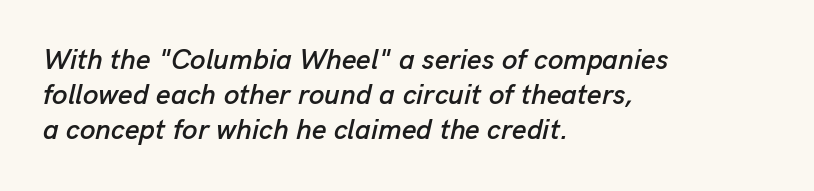
All the whitespace from short lines collects on the right. The font's italic variant was chosen for this text. Each new line begins a customary step beneath the previous one. Character widths vary here, with narrow letters taking less room than wide ones.
